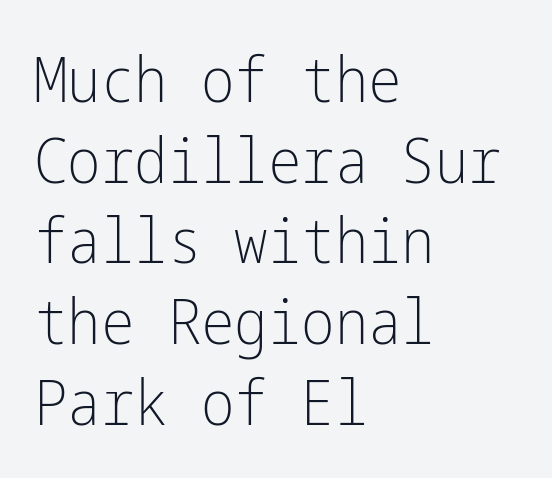
{"serif": "no", "italic": "no", "bold": "no", "weight": "light", "width": "condensed", "stroke_contrast": "low", "x_height": "medium", "underline": "no", "align": "left", "line_spacing": "normal", "line_spacing_ratio": 1.28, "letter_spacing": "normal", "letter_spacing_em": 0.0, "glyph_px": 63}
